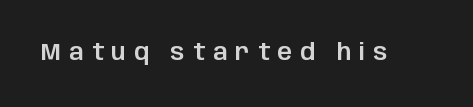
Each row of text sits above clean, open space. Does extra space separate the letters? Yes, quite a lot of it. Notice how the stems are strictly vertical — no italics here.
